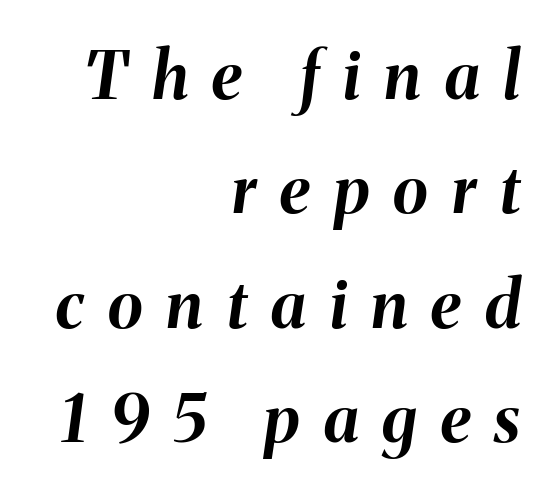
{"italic": "yes", "lean": "right", "slant_degrees": 8, "bold": "yes", "weight": "bold", "width": "normal", "stroke_contrast": "medium", "x_height": "medium", "monospaced": "no", "underline": "no", "align": "right", "line_spacing_ratio": 1.76, "letter_spacing": "wide", "letter_spacing_em": 0.37, "glyph_px": 65}
